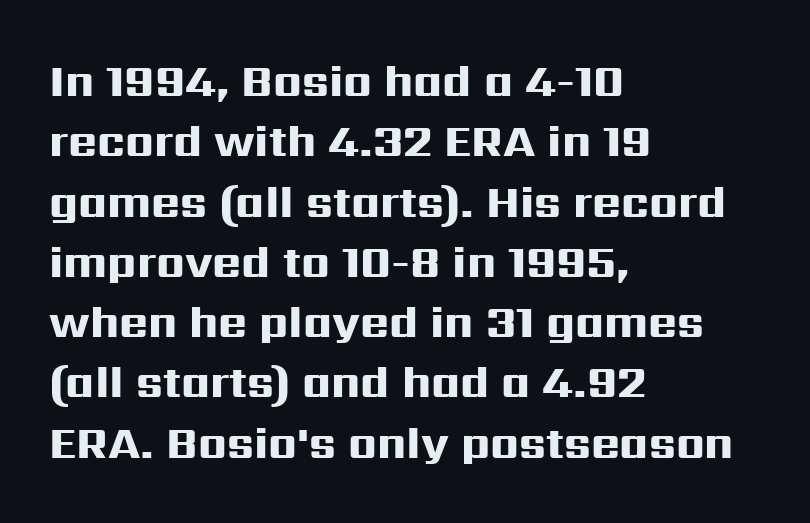
The image shows 44 px heavy, wide sans-serif type, upright; set left-aligned, normal line spacing (1.37x), normal letter spacing, not underlined; high stroke contrast and a medium x-height.
